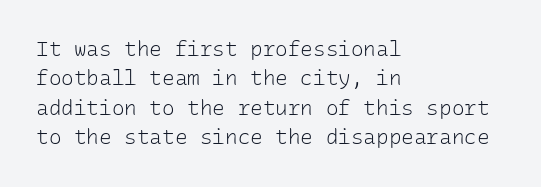
A clean baseline with only descenders dipping below it. If you drew a line through each stem, it would be perfectly vertical. Honestly, the row spacing looks completely unremarkable. Is this a heavy cut? Hardly; it is regular or lighter.
